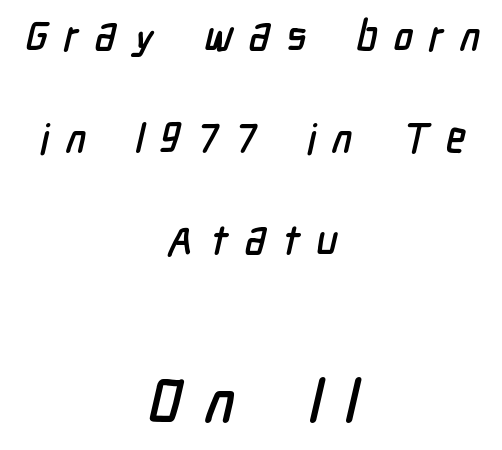
The image shows 61 px condensed sans-serif type; set centered, loose line spacing (2.49x), unusually wide letter spacing (+0.39 em), not underlined; the second (bottom) block is 1.49x larger; low stroke contrast and a medium x-height.
